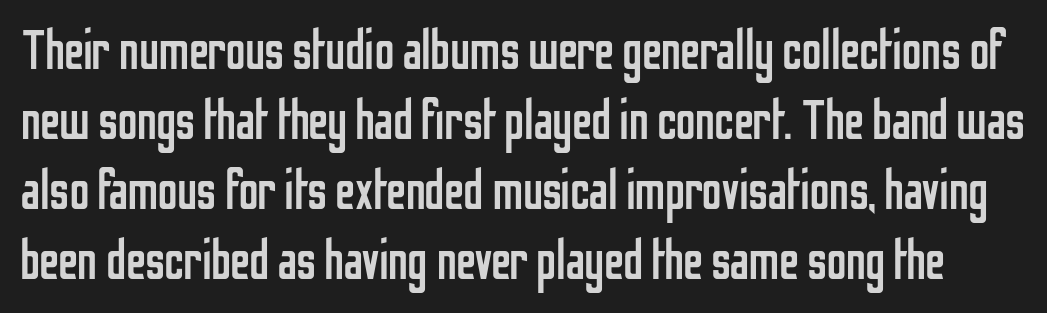
{"serif": "no", "italic": "no", "bold": "no", "weight": "regular", "width": "condensed", "stroke_contrast": "low", "x_height": "medium", "monospaced": "no", "underline": "no", "line_spacing": "normal", "line_spacing_ratio": 1.25, "letter_spacing": "normal", "letter_spacing_em": 0.0, "glyph_px": 56}
